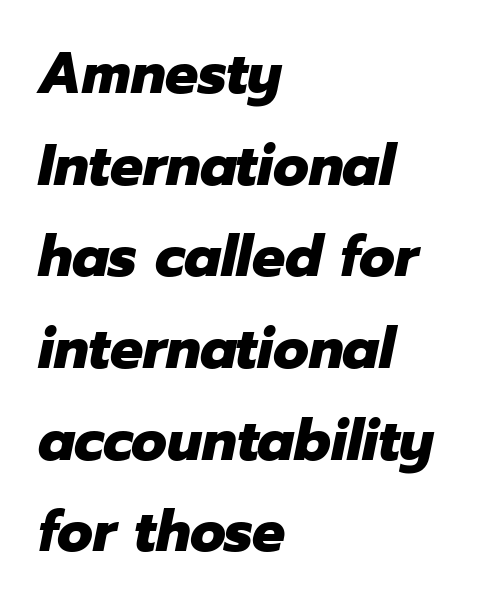
{"italic": "yes", "lean": "right", "slant_degrees": 12, "bold": "yes", "weight": "heavy", "width": "normal", "stroke_contrast": "low", "x_height": "medium", "monospaced": "no", "underline": "no", "align": "left", "line_spacing": "normal", "line_spacing_ratio": 1.58, "letter_spacing": "normal", "letter_spacing_em": 0.0, "glyph_px": 58}
